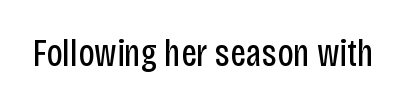
The image shows 38 px regular-weight, condensed sans-serif type, upright; set normal letter spacing, not underlined; low stroke contrast and a large x-height.
